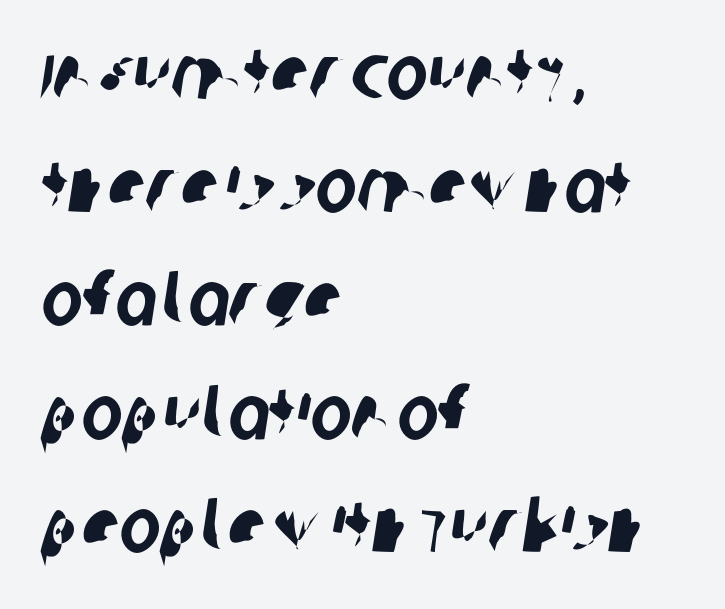
Q: Is the typeface a serif or a sans-serif typeface? A: Sans-serif.
Q: Is the text underlined? A: No.
Q: How is the paragraph aligned? A: Left-aligned.
Q: Is the spacing between letters normal or unusually wide? A: Normal.
Q: Is the spacing between lines tight, normal or loose? A: Normal.
Q: Width (condensed, normal, or wide)? A: Condensed.
Q: Stroke contrast? A: Low.
Q: x-height? A: Large.
Q: Monospaced? A: No.
